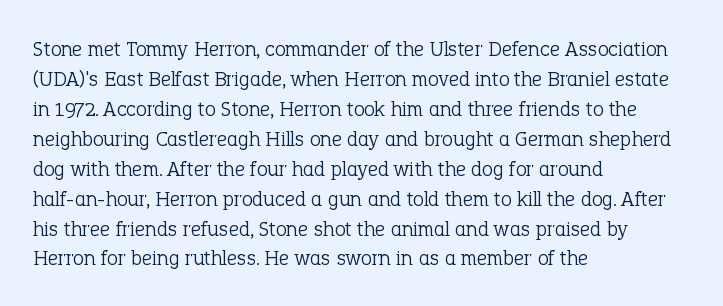
Reading down the column, the eye jumps a familiar distance to each next line. Left-aligned paragraph, ragged on the right. Check under the words: just untouched page. Nope, not italic — everything's standing straight.
